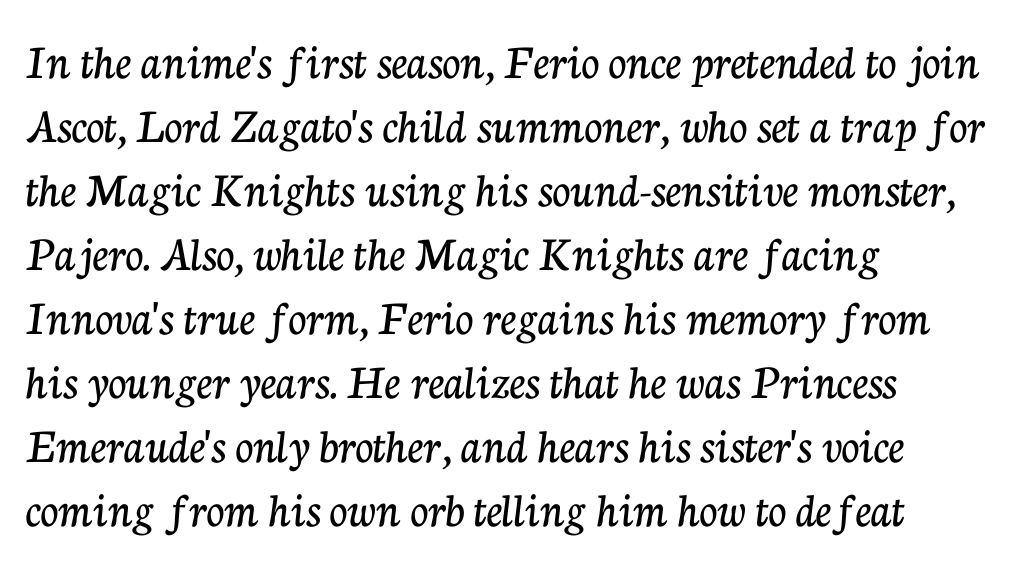
Proportional: the letters do not fall into vertical columns. In terms of letterform style, serifs are clearly present. Glance below the letters and you will spot only blank space. Leftover space on each line is placed entirely after the last word.
